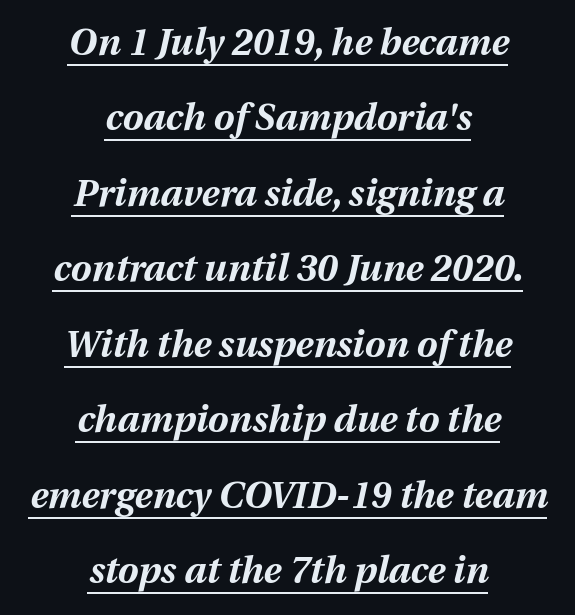
Q: Is the text bold? A: Yes.
Q: Is the text italic (slanted)? A: Yes, it leans right by about 12 degrees.
Q: Is the text underlined? A: Yes.
Q: How is the paragraph aligned? A: Centered.
Q: Is the spacing between letters normal or unusually wide? A: Normal.
Q: Is the spacing between lines tight, normal or loose? A: Loose.
Q: Width (condensed, normal, or wide)? A: Normal.
Q: Stroke contrast? A: Medium.
Q: x-height? A: Medium.
Q: Monospaced? A: No.
